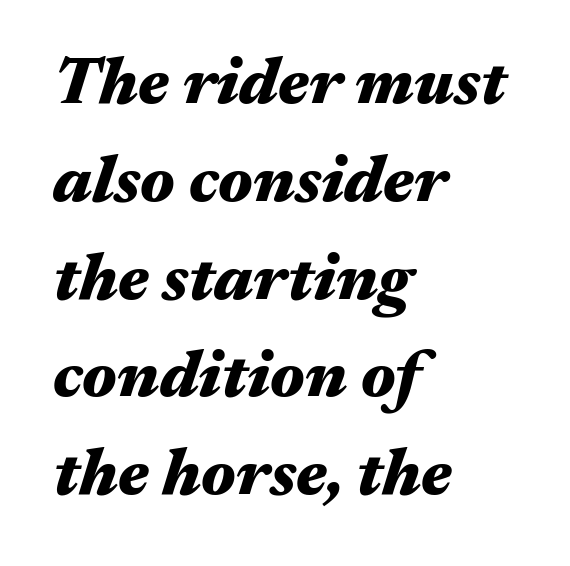
The image shows 67 px heavy, wide type, italic (leaning right); set left-aligned, normal line spacing (1.46x), normal letter spacing, not underlined; medium stroke contrast and a medium x-height.
